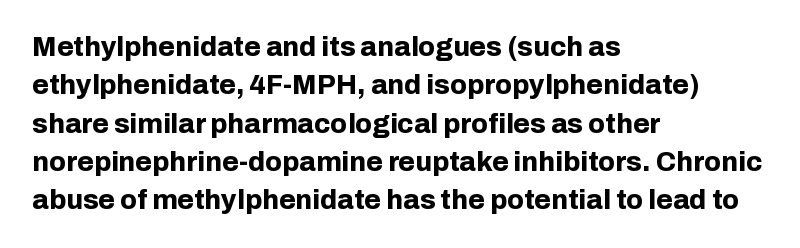
The image shows 27 px bold type, upright; set left-aligned, normal line spacing (1.42x), normal letter spacing, not underlined.
